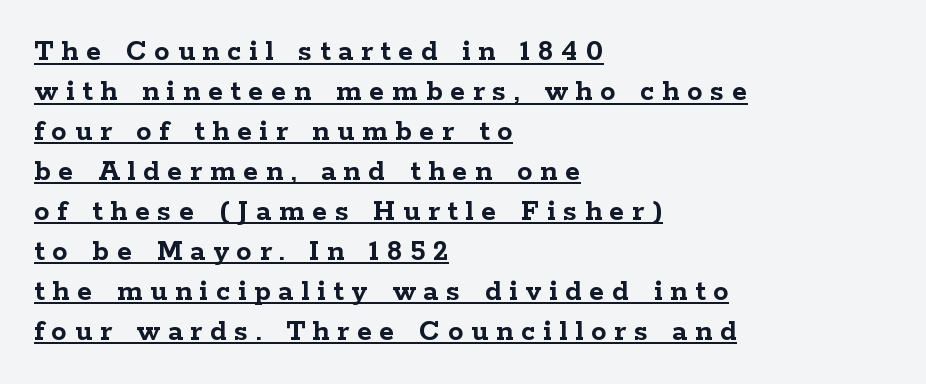
The image shows 31 px semibold, wide serif type, upright; set left-aligned, normal line spacing (1.29x), unusually wide letter spacing (+0.25 em), underlined; low stroke contrast and a medium x-height.
